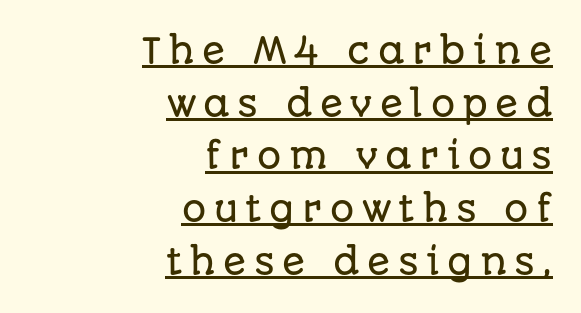
The image shows 34 px sans-serif type, upright; set right-aligned, normal line spacing (1.55x), unusually wide letter spacing (+0.22 em), underlined; low stroke contrast and a large x-height.
